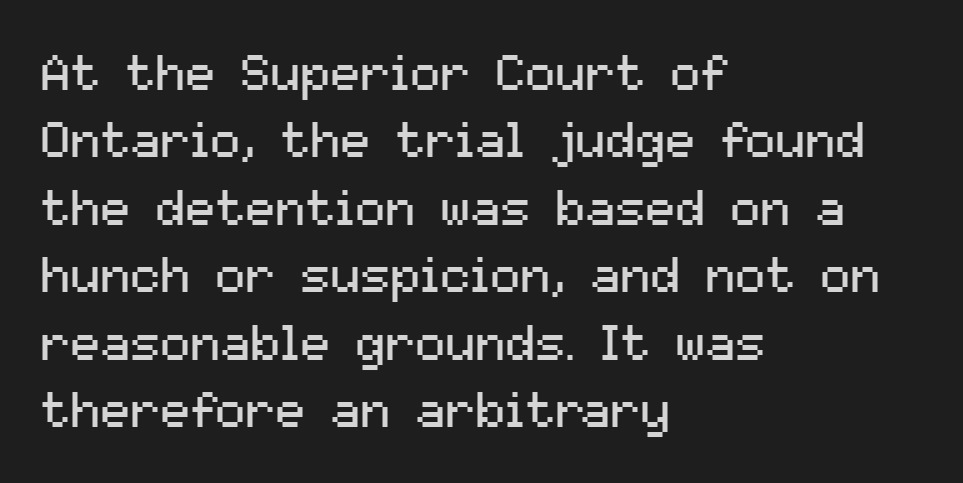
Q: Is the text bold? A: No.
Q: Is the text italic (slanted)? A: No, it is upright.
Q: Is the typeface a serif or a sans-serif typeface? A: Sans-serif.
Q: Is the text underlined? A: No.
Q: How is the paragraph aligned? A: Left-aligned.
Q: Is the spacing between letters normal or unusually wide? A: Normal.
Q: Is the spacing between lines tight, normal or loose? A: Normal.
Q: Width (condensed, normal, or wide)? A: Normal.
Q: Stroke contrast? A: Medium.
Q: x-height? A: Medium.
Q: Monospaced? A: No.
